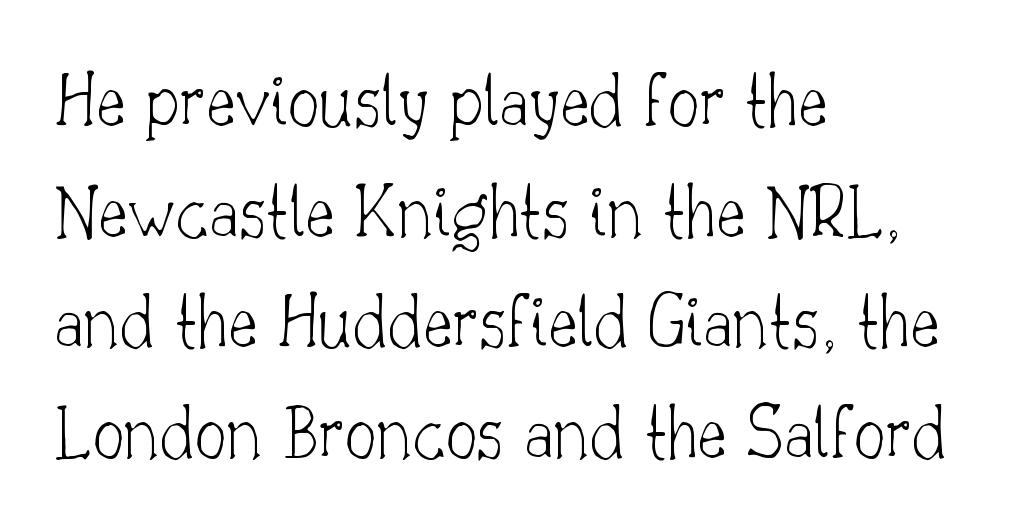
Is the type heavy? It reads as light-to-regular instead. The vertical gap from one line to the next is medium. Nobody touched the tracking dial on this one. Stroke terminals: seriffed. Words float on clear page, feet unadorned.
